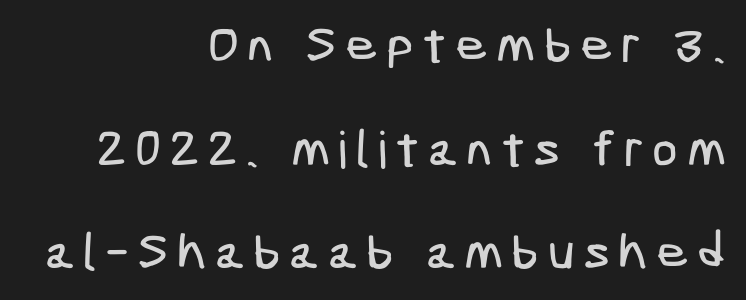
The image shows 51 px condensed sans-serif type; set right-aligned, loose line spacing (2.03x), not underlined; low stroke contrast and a medium x-height.
